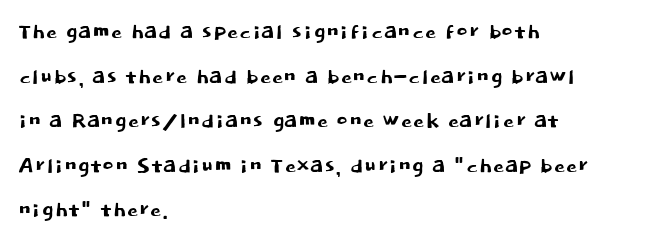
{"serif": "no", "italic": "no", "width": "normal", "stroke_contrast": "low", "x_height": "large", "monospaced": "no", "underline": "no", "align": "left", "line_spacing": "normal", "line_spacing_ratio": 1.59, "letter_spacing": "normal", "letter_spacing_em": 0.0, "glyph_px": 28}
